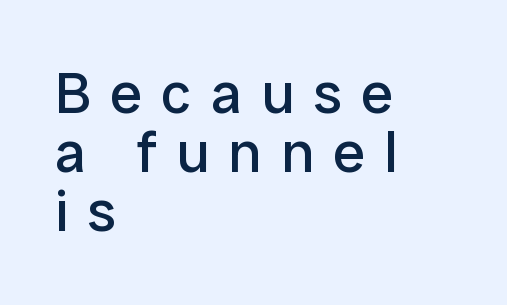
Just letters on the line, the space beneath them empty. Rendered with straight, roman letterforms. Is the letter spacing exaggerated? Yes — the characters are pushed far apart. Counters stay open thanks to moderate or lighter strokes.
